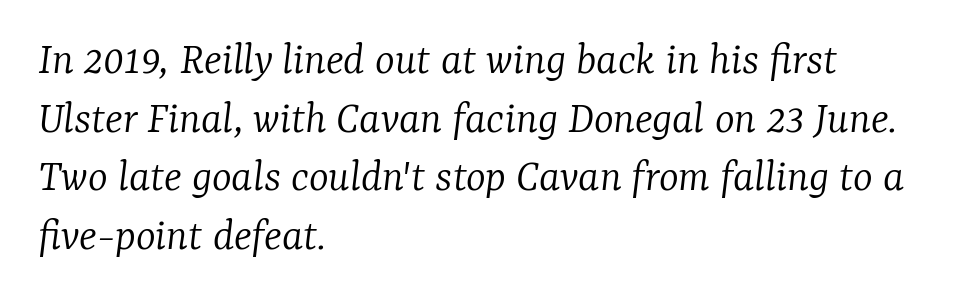
Q: Is the text bold? A: No.
Q: Is the text italic (slanted)? A: Yes, it leans right by about 7 degrees.
Q: Is the typeface a serif or a sans-serif typeface? A: Serif.
Q: Is the text underlined? A: No.
Q: How is the paragraph aligned? A: Left-aligned.
Q: Is the spacing between letters normal or unusually wide? A: Normal.
Q: Is the spacing between lines tight, normal or loose? A: Normal.
Q: Width (condensed, normal, or wide)? A: Normal.
Q: Stroke contrast? A: Low.
Q: x-height? A: Medium.
Q: Monospaced? A: No.
